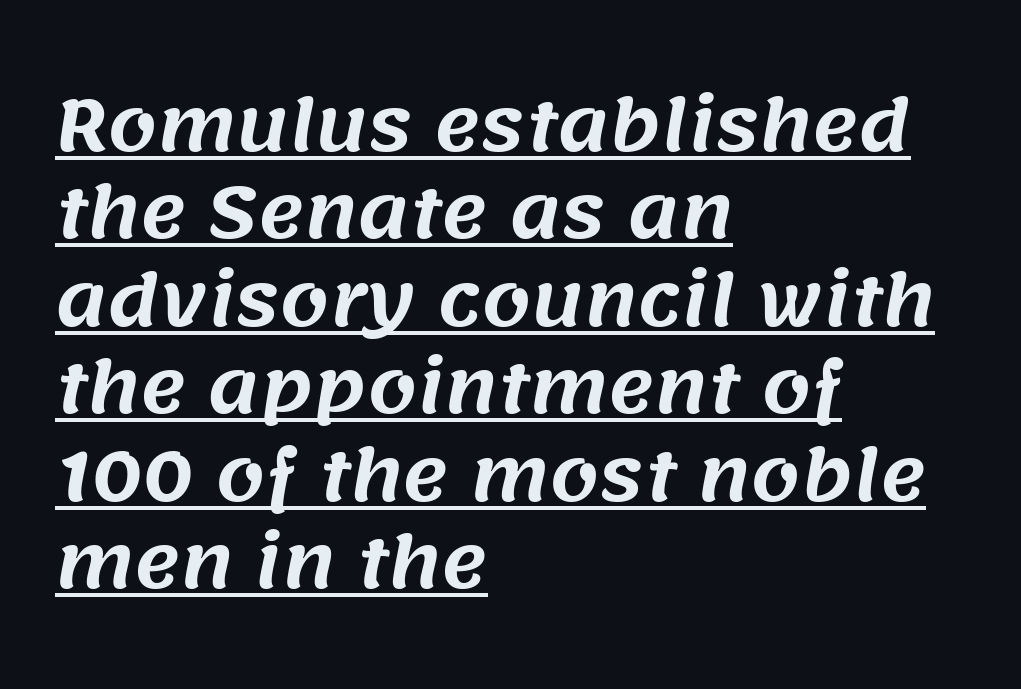
The image shows 70 px sans-serif type; set left-aligned, normal line spacing (1.25x), normal letter spacing, underlined; medium stroke contrast and a large x-height.
